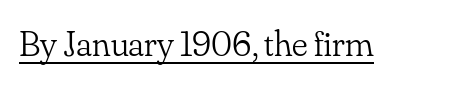
The image shows 37 px light serif type, upright; set normal letter spacing, underlined; low stroke contrast and a small x-height.
